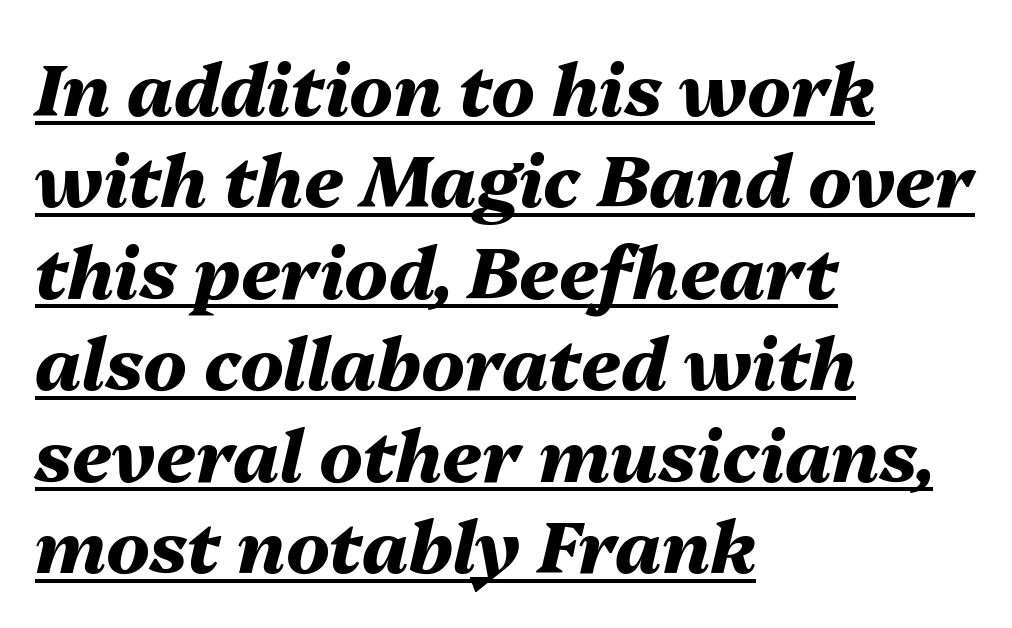
The passage shown is typed in a proportional face where columns would drift. Posture: slanted. How heavy is the stroke? Heavy — this is a bold. Quick note: interline space is typical.
